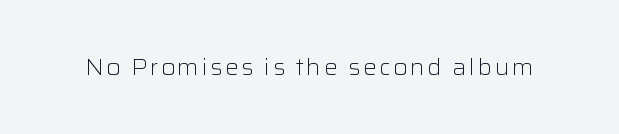
{"italic": "no", "bold": "no", "underline": "no", "glyph_px": 23}
